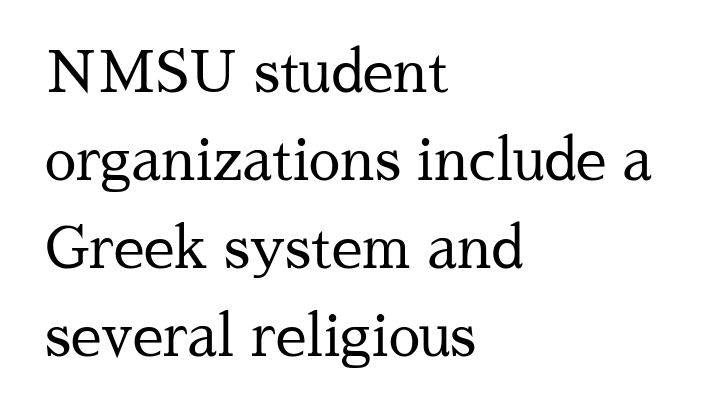
Note the varied advance widths — an 'i' is clearly narrower than an 'm'. Characters follow at the spacing the type designer built in. Weight: not bold — regular or lighter. The area under the type is left untouched. Reading down the column, the eye jumps a familiar distance to each next line. In terms of letterform style, serifs are clearly present.
